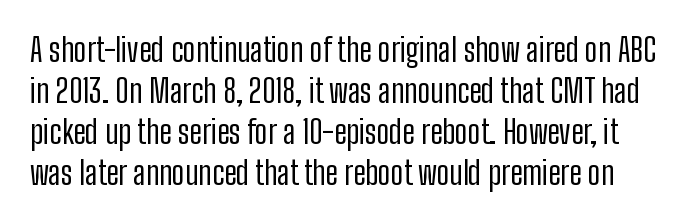
{"serif": "no", "italic": "no", "bold": "no", "weight": "regular", "width": "condensed", "stroke_contrast": "low", "x_height": "medium", "monospaced": "no", "underline": "no", "line_spacing": "normal", "line_spacing_ratio": 1.28, "letter_spacing": "normal", "letter_spacing_em": 0.0, "glyph_px": 32}
